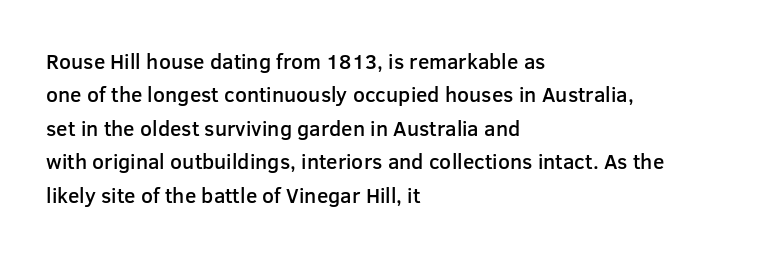
Typographic density is moderately raised because the face is semibold. Letter spacing: default. Vertically, the passage feels balanced, rows spaced as you'd expect. In terms of posture, this sample is upright. These lines stack with their left ends in a neat column.
